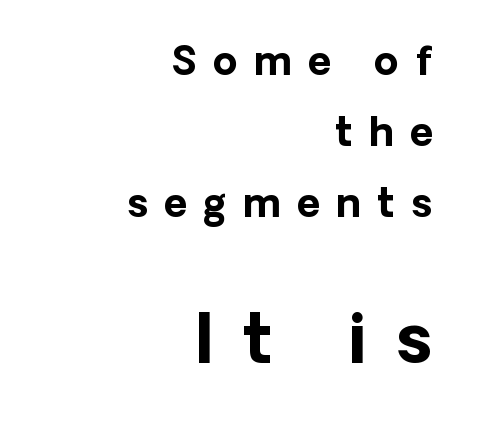
{"serif": "no", "italic": "no", "bold": "yes", "weight": "bold", "width": "normal", "stroke_contrast": "low", "x_height": "medium", "monospaced": "no", "underline": "no", "align": "right", "line_spacing_ratio": 1.82, "letter_spacing": "wide", "letter_spacing_em": 0.43, "larger_block": "second", "size_ratio": 1.74, "glyph_px": 68}
